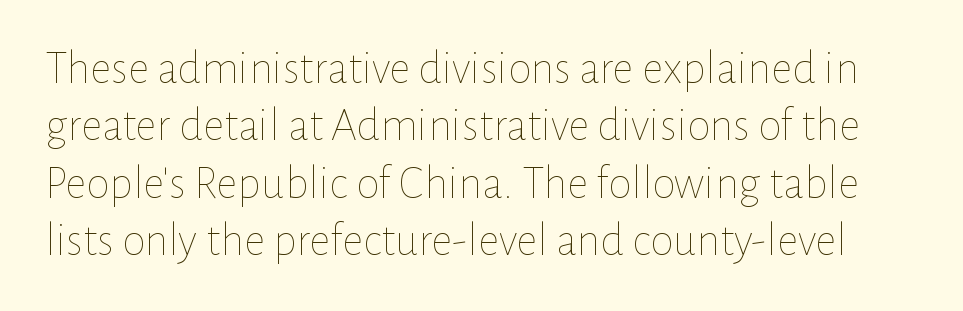
Q: Is the text bold? A: No.
Q: Is the text italic (slanted)? A: No, it is upright.
Q: Is the text underlined? A: No.
Q: Is the spacing between letters normal or unusually wide? A: Normal.
Q: Width (condensed, normal, or wide)? A: Normal.
Q: Stroke contrast? A: Low.
Q: x-height? A: Medium.
Q: Monospaced? A: No.
